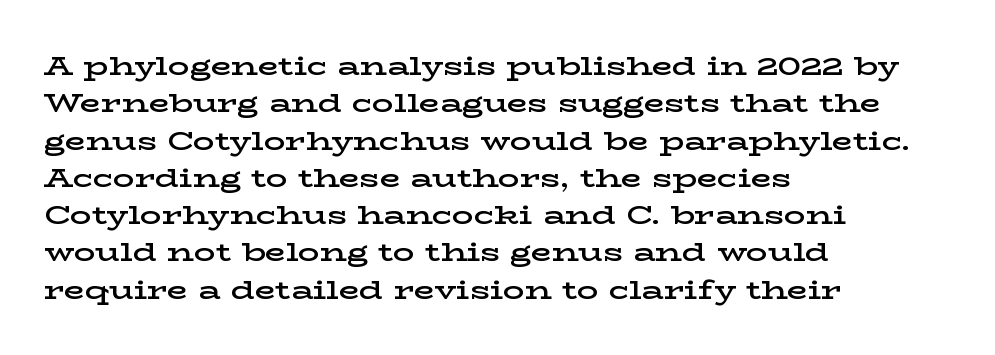
Q: Is the text bold? A: Semi-bold.
Q: Is the text italic (slanted)? A: No, it is upright.
Q: Is the text underlined? A: No.
Q: How is the paragraph aligned? A: Left-aligned.
Q: Is the spacing between letters normal or unusually wide? A: Normal.
Q: Is the spacing between lines tight, normal or loose? A: Normal.
